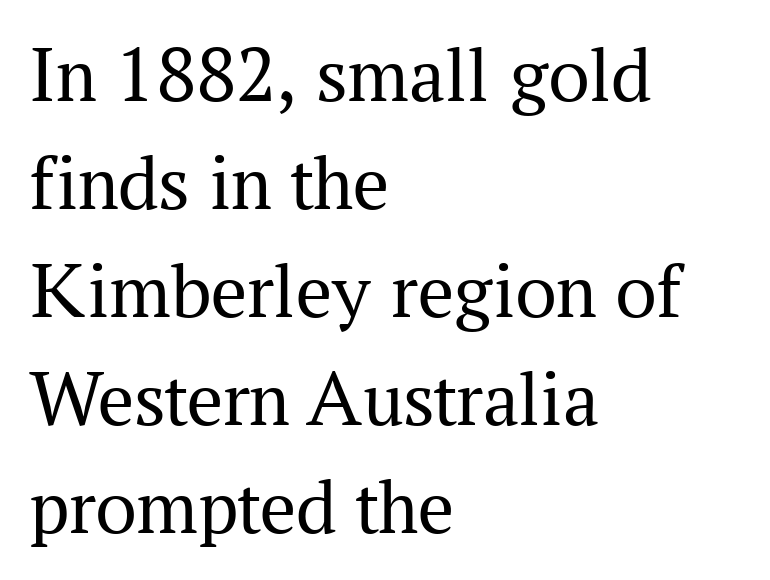
Words float on clear page, feet unadorned. These lines are set flush left with a ragged right edge. Nothing heavy about these letters — not bold at all. Looks like regular typesetting: each glyph gets only the width it needs. What's the leading like? Ordinary, nothing unusual.
